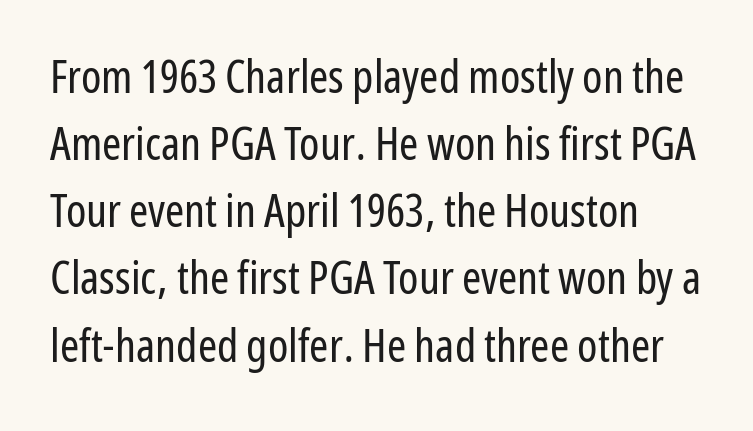
{"serif": "no", "italic": "no", "bold": "no", "weight": "regular", "width": "condensed", "stroke_contrast": "low", "x_height": "medium", "monospaced": "no", "underline": "no", "line_spacing": "normal", "line_spacing_ratio": 1.46, "letter_spacing": "normal", "letter_spacing_em": 0.0, "glyph_px": 46}
